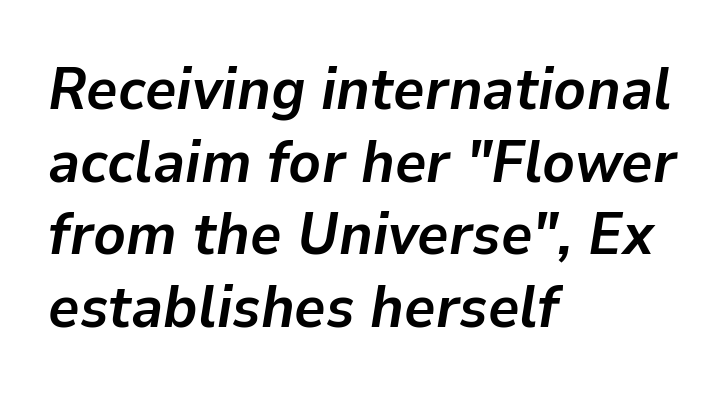
Q: Is the text bold? A: Yes.
Q: Is the text italic (slanted)? A: Yes, it leans right by about 9 degrees.
Q: Is the text underlined? A: No.
Q: How is the paragraph aligned? A: Left-aligned.
Q: Is the spacing between letters normal or unusually wide? A: Normal.
Q: Width (condensed, normal, or wide)? A: Normal.
Q: Stroke contrast? A: Low.
Q: x-height? A: Medium.
Q: Monospaced? A: No.
